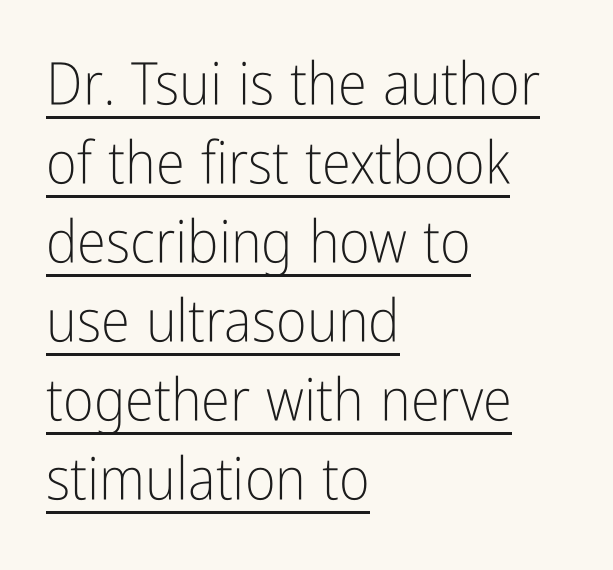
{"serif": "no", "italic": "no", "bold": "no", "weight": "light", "width": "condensed", "stroke_contrast": "low", "x_height": "medium", "monospaced": "no", "underline": "yes", "align": "left", "line_spacing": "normal", "line_spacing_ratio": 1.34, "letter_spacing": "normal", "letter_spacing_em": 0.0, "glyph_px": 59}
